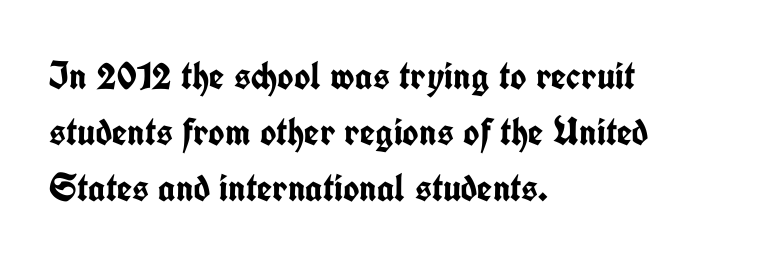
Q: Is the text bold? A: Yes.
Q: Is the text italic (slanted)? A: No, it is upright.
Q: Is the typeface a serif or a sans-serif typeface? A: Sans-serif.
Q: Is the text underlined? A: No.
Q: How is the paragraph aligned? A: Left-aligned.
Q: Is the spacing between letters normal or unusually wide? A: Normal.
Q: Is the spacing between lines tight, normal or loose? A: Normal.
Q: Width (condensed, normal, or wide)? A: Condensed.
Q: Stroke contrast? A: Low.
Q: x-height? A: Medium.
Q: Monospaced? A: No.
